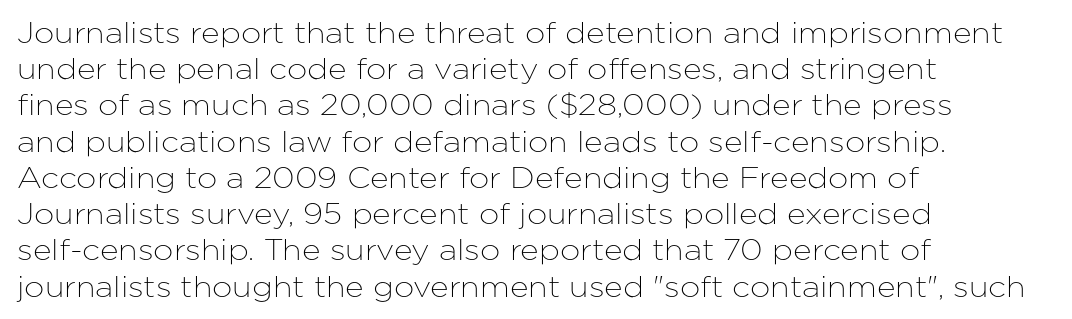
The image shows 29 px sans-serif type, upright; set left-aligned, normal line spacing (1.25x), normal letter spacing, not underlined; low stroke contrast and a medium x-height.
